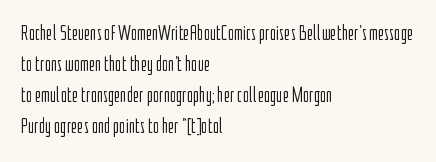
{"italic": "no", "bold": "no", "underline": "no", "align": "left", "line_spacing": "normal", "line_spacing_ratio": 1.48, "letter_spacing": "normal", "letter_spacing_em": 0.0, "glyph_px": 21}
